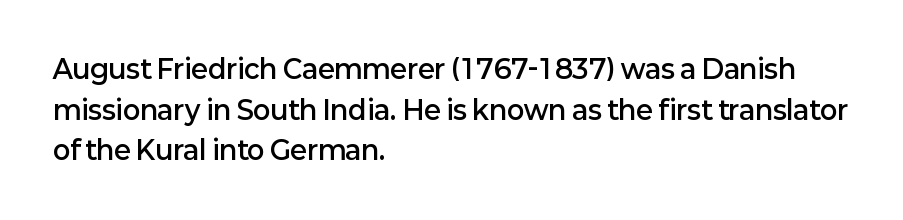
{"italic": "no", "bold": "semi", "underline": "no", "align": "left", "line_spacing": "normal", "line_spacing_ratio": 1.56, "letter_spacing": "normal", "letter_spacing_em": 0.0, "glyph_px": 26}
